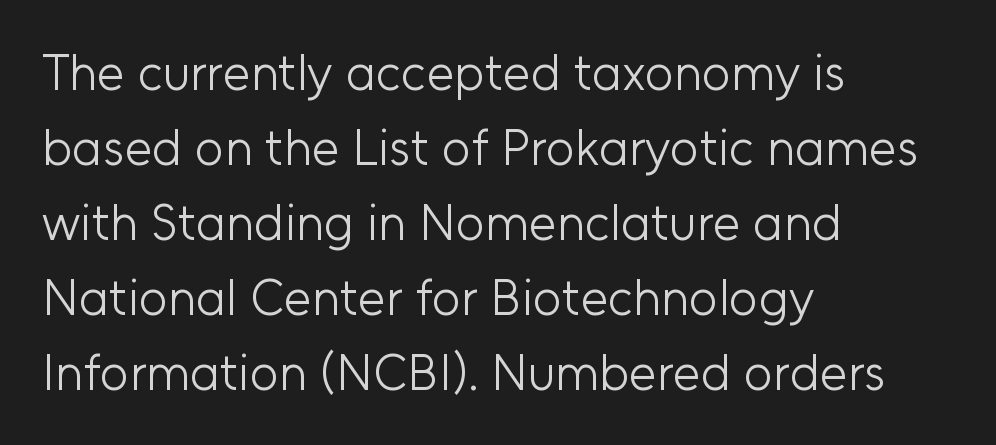
Words float on clear page, feet unadorned. One glance says typical: line gaps are just what's usual. The typography opts for an upright posture over an oblique one. These lines keep a tight, regular rhythm from letter to letter. Weight: regular or lighter. Unlike a traditional serif, this face leaves its strokes unadorned.
